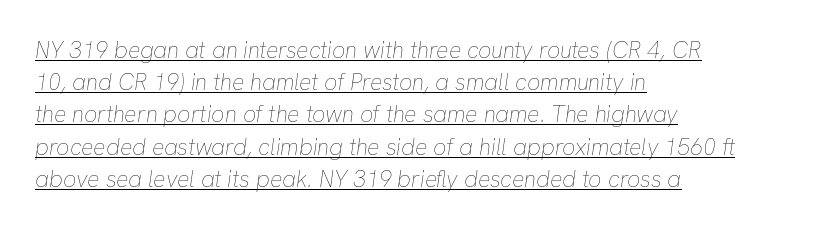
The image shows 23 px text type, italic (leaning right); set left-aligned, normal line spacing (1.4x), normal letter spacing, underlined.
